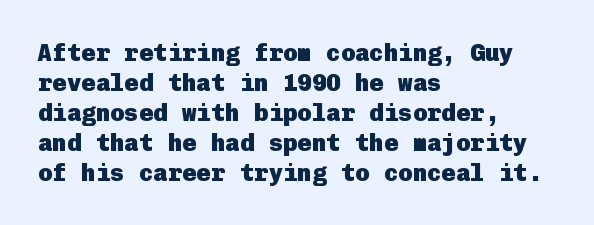
The characters look thick and weighty, a clear bold. Rows of type keep a routine distance in the vertical direction. Each word holds together tightly as a unit, with standard inter-letter gaps. Does the copy run flush right? No — it runs flush left. Beneath every word, the page is bare.
